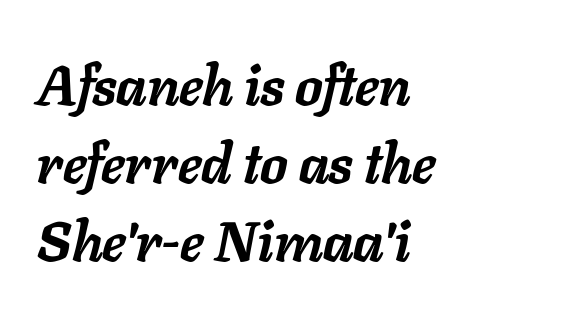
Q: Is the text bold? A: Yes.
Q: Is the text italic (slanted)? A: Yes, it leans right by about 11 degrees.
Q: Is the text underlined? A: No.
Q: How is the paragraph aligned? A: Left-aligned.
Q: Is the spacing between letters normal or unusually wide? A: Normal.
Q: Is the spacing between lines tight, normal or loose? A: Normal.
Q: Width (condensed, normal, or wide)? A: Normal.
Q: Stroke contrast? A: Low.
Q: x-height? A: Medium.
Q: Monospaced? A: No.
